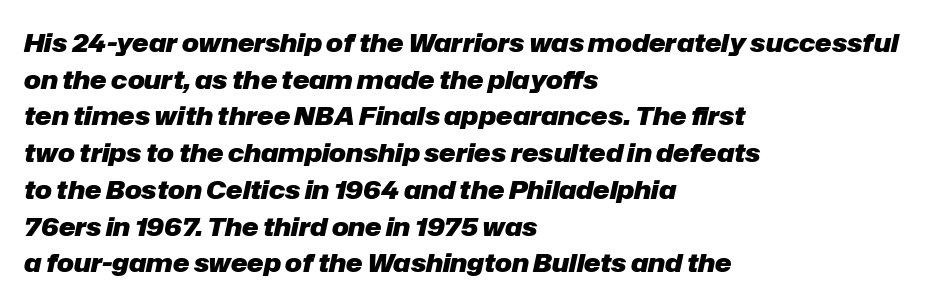
Q: Is the text bold? A: Yes.
Q: Is the text italic (slanted)? A: Yes, it leans right by about 12 degrees.
Q: Is the text underlined? A: No.
Q: How is the paragraph aligned? A: Left-aligned.
Q: Is the spacing between letters normal or unusually wide? A: Normal.
Q: Is the spacing between lines tight, normal or loose? A: Normal.
